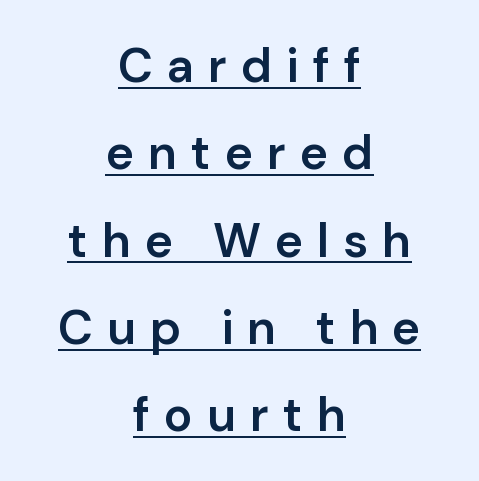
{"serif": "no", "italic": "no", "bold": "semi", "weight": "semibold", "width": "normal", "stroke_contrast": "low", "x_height": "medium", "monospaced": "no", "underline": "yes", "align": "center", "line_spacing_ratio": 1.82, "letter_spacing": "wide", "letter_spacing_em": 0.29, "glyph_px": 48}
